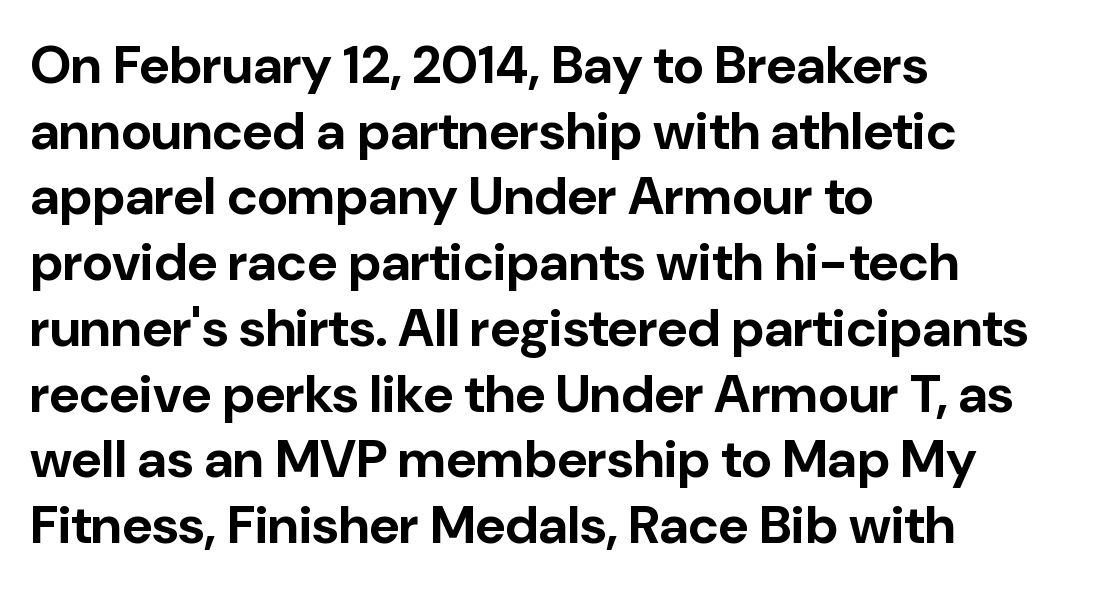
Strokes here are thick enough to call this a true bold. Tracking value appears to be zero — textbook default spacing. Ordinary non-slanted type is in use. Note: no serifs on the glyphs.
